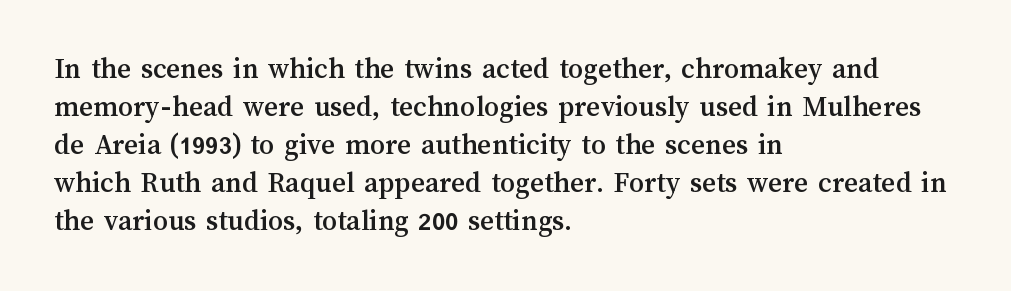
The image shows 30 px text type, upright; set left-aligned, normal line spacing (1.27x), normal letter spacing, not underlined; medium stroke contrast and a medium x-height.
